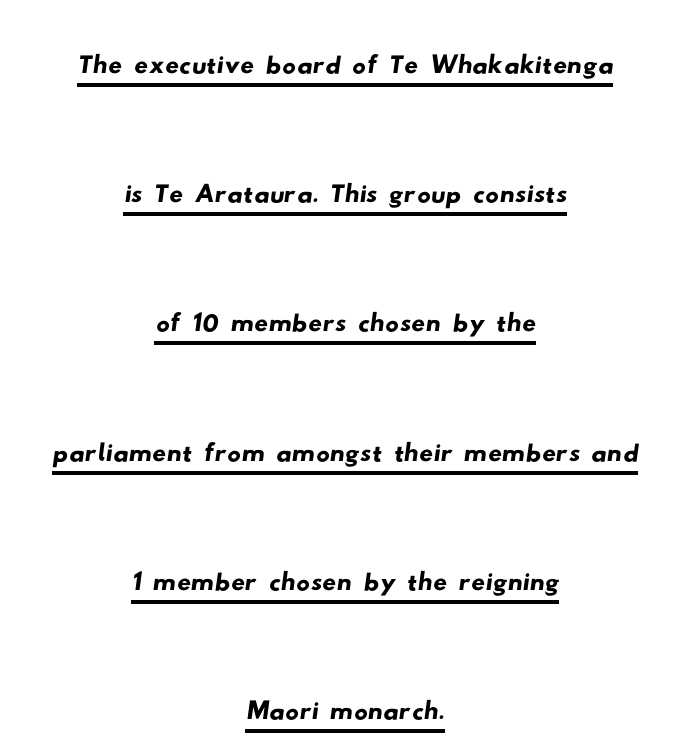
Q: Is the typeface a serif or a sans-serif typeface? A: Sans-serif.
Q: Is the text underlined? A: Yes.
Q: How is the paragraph aligned? A: Centered.
Q: Is the spacing between letters normal or unusually wide? A: Normal.
Q: Is the spacing between lines tight, normal or loose? A: Loose.
Q: Width (condensed, normal, or wide)? A: Wide.
Q: Stroke contrast? A: Low.
Q: x-height? A: Small.
Q: Monospaced? A: No.
